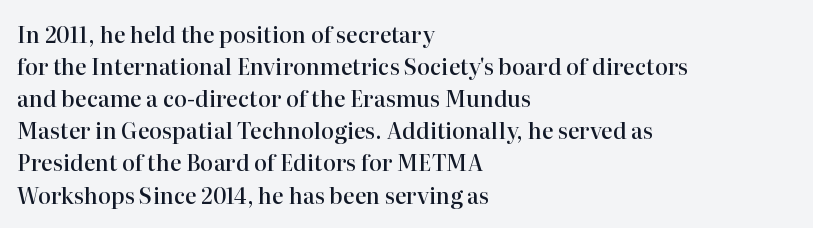
{"italic": "no", "bold": "semi", "underline": "no", "align": "left", "line_spacing": "normal", "line_spacing_ratio": 1.46, "letter_spacing": "normal", "letter_spacing_em": 0.0, "glyph_px": 22}
